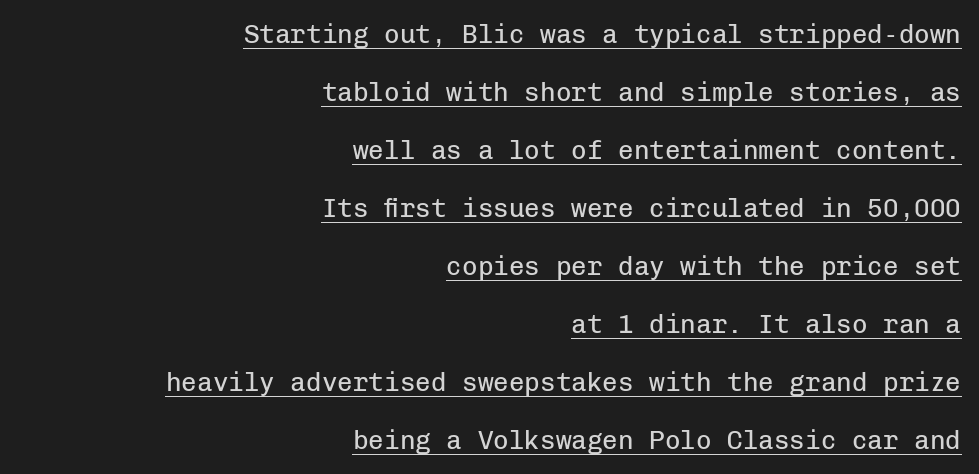
{"italic": "no", "bold": "no", "underline": "yes", "align": "right", "line_spacing": "loose", "line_spacing_ratio": 2.23, "letter_spacing": "normal", "letter_spacing_em": 0.0, "glyph_px": 26}
